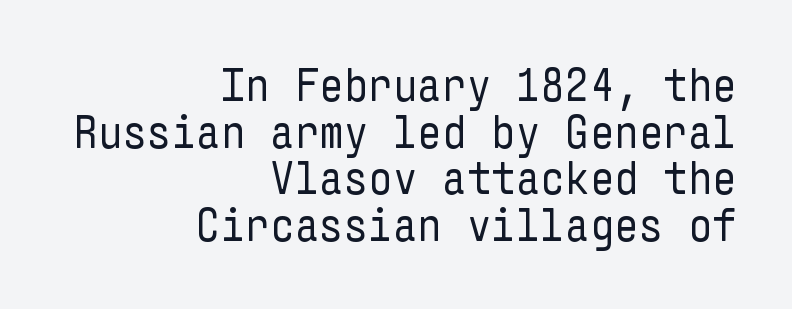
Q: Is the text bold? A: No.
Q: Is the text italic (slanted)? A: No, it is upright.
Q: Is the typeface a serif or a sans-serif typeface? A: Sans-serif.
Q: Is the text underlined? A: No.
Q: How is the paragraph aligned? A: Right-aligned.
Q: Is the spacing between letters normal or unusually wide? A: Normal.
Q: Is the spacing between lines tight, normal or loose? A: Tight.
Q: Width (condensed, normal, or wide)? A: Condensed.
Q: Stroke contrast? A: Low.
Q: x-height? A: Medium.
